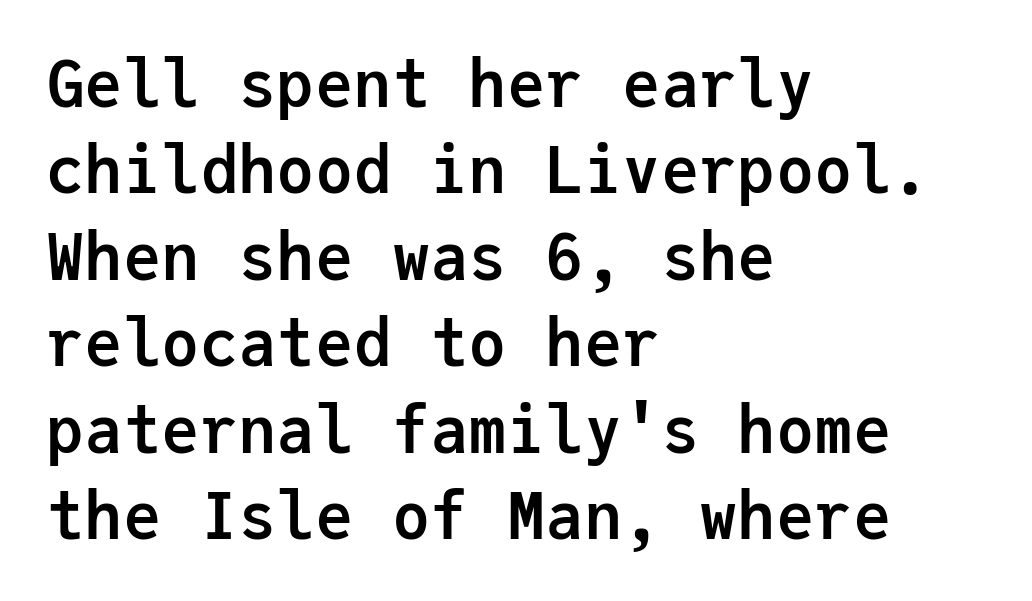
Q: Is the text bold? A: Yes.
Q: Is the text italic (slanted)? A: No, it is upright.
Q: Is the typeface a serif or a sans-serif typeface? A: Sans-serif.
Q: Is the text underlined? A: No.
Q: How is the paragraph aligned? A: Left-aligned.
Q: Is the spacing between letters normal or unusually wide? A: Normal.
Q: Is the spacing between lines tight, normal or loose? A: Normal.
Q: Width (condensed, normal, or wide)? A: Normal.
Q: Stroke contrast? A: Low.
Q: x-height? A: Medium.
Q: Monospaced? A: Yes.
